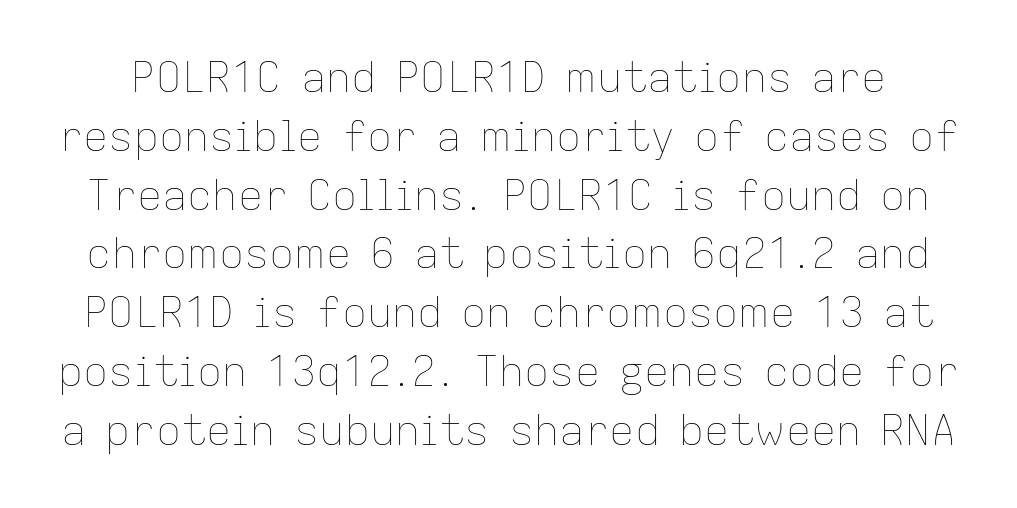
Q: Is the text bold? A: No.
Q: Is the text italic (slanted)? A: No, it is upright.
Q: Is the text underlined? A: No.
Q: Is the spacing between letters normal or unusually wide? A: Normal.
Q: Is the spacing between lines tight, normal or loose? A: Normal.
Q: Width (condensed, normal, or wide)? A: Normal.
Q: Stroke contrast? A: Low.
Q: x-height? A: Medium.
Q: Monospaced? A: No.
